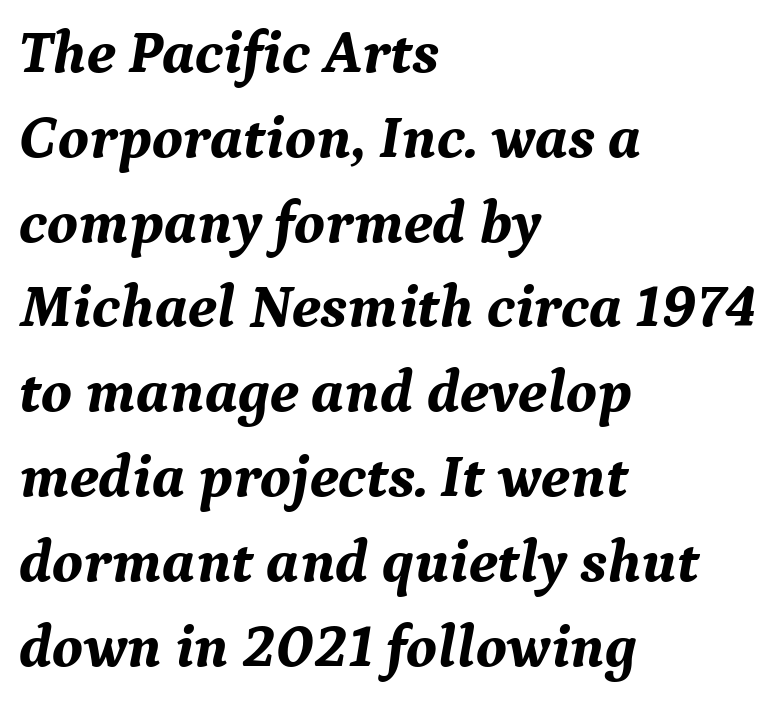
The image shows 61 px bold serif type, italic (leaning right); set left-aligned, normal line spacing (1.39x), normal letter spacing, not underlined; medium stroke contrast and a medium x-height.
